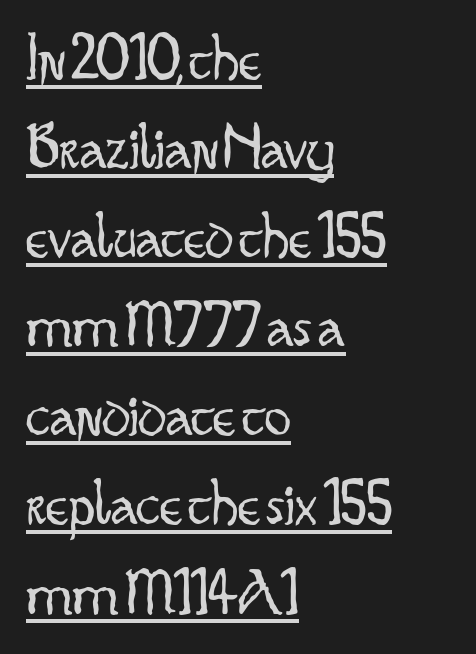
Q: Is the text bold? A: No.
Q: Is the text italic (slanted)? A: No, it is upright.
Q: Is the typeface a serif or a sans-serif typeface? A: Sans-serif.
Q: Is the text underlined? A: Yes.
Q: How is the paragraph aligned? A: Left-aligned.
Q: Is the spacing between letters normal or unusually wide? A: Normal.
Q: Is the spacing between lines tight, normal or loose? A: Normal.
Q: Width (condensed, normal, or wide)? A: Condensed.
Q: Stroke contrast? A: Low.
Q: x-height? A: Small.
Q: Monospaced? A: No.
